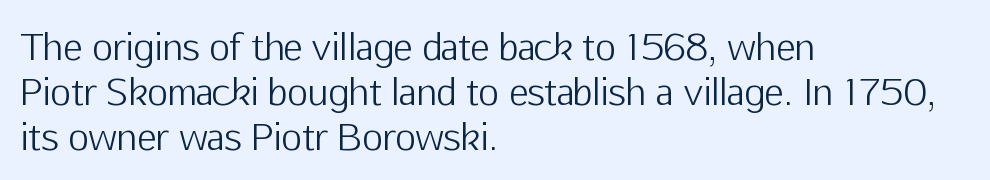
{"serif": "no", "italic": "no", "bold": "no", "weight": "light", "width": "normal", "stroke_contrast": "low", "x_height": "medium", "monospaced": "no", "underline": "no", "align": "left", "line_spacing": "normal", "line_spacing_ratio": 1.25, "letter_spacing": "normal", "letter_spacing_em": 0.0, "glyph_px": 36}
